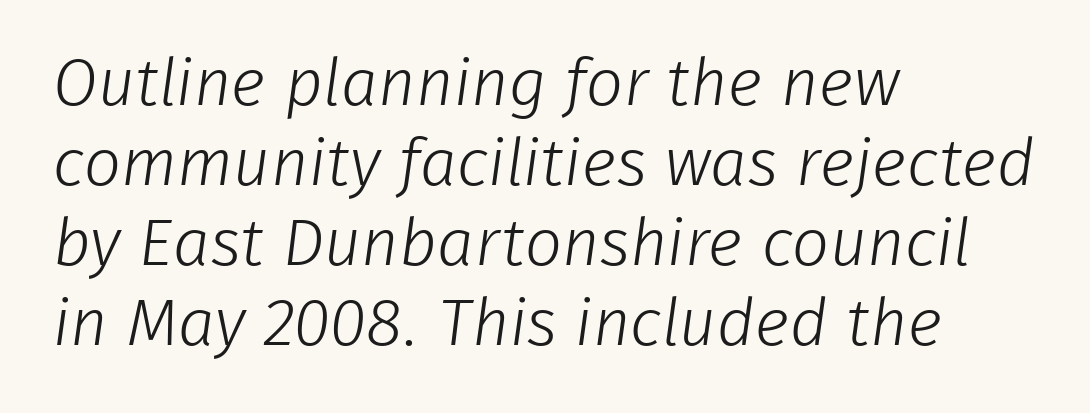
{"serif": "no", "bold": "no", "weight": "light", "width": "normal", "stroke_contrast": "low", "x_height": "medium", "monospaced": "no", "underline": "no", "align": "left", "line_spacing_ratio": 1.21, "letter_spacing": "normal", "letter_spacing_em": 0.0, "glyph_px": 66}
